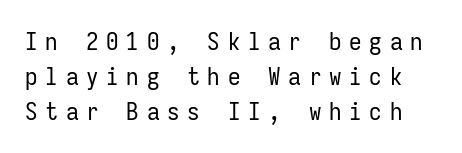
The image shows 25 px text type, upright; set normal line spacing (1.4x), unusually wide letter spacing (+0.31 em), not underlined.
